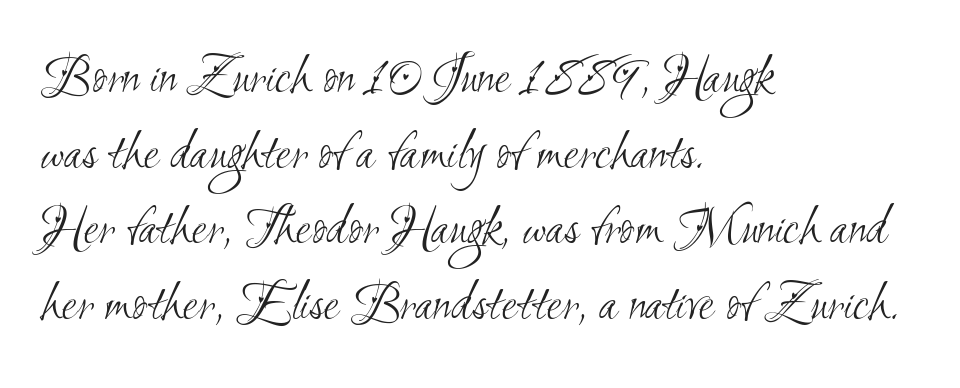
The image shows 56 px light, condensed sans-serif type; set left-aligned, normal line spacing (1.35x), normal letter spacing, not underlined; medium stroke contrast and a small x-height.
